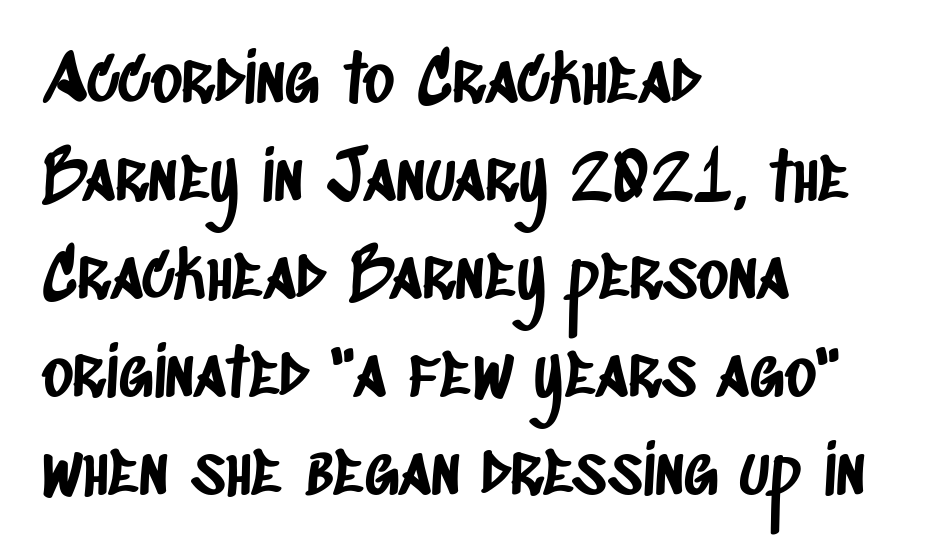
Q: Is the typeface a serif or a sans-serif typeface? A: Sans-serif.
Q: Is the text underlined? A: No.
Q: How is the paragraph aligned? A: Left-aligned.
Q: Is the spacing between letters normal or unusually wide? A: Normal.
Q: Is the spacing between lines tight, normal or loose? A: Normal.
Q: Width (condensed, normal, or wide)? A: Condensed.
Q: Stroke contrast? A: Low.
Q: x-height? A: Large.
Q: Monospaced? A: No.
